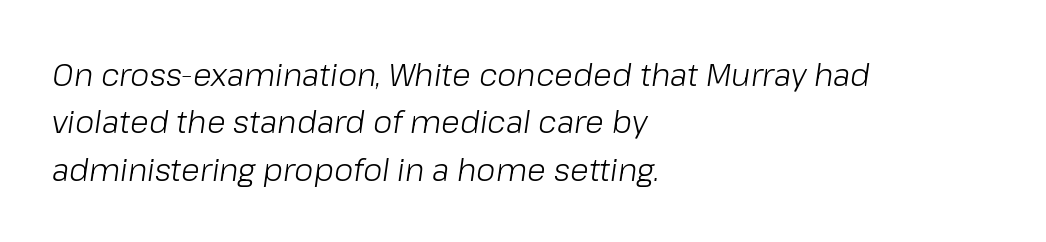
The image shows 31 px light type, italic (leaning right); set left-aligned, normal line spacing (1.53x), normal letter spacing, not underlined; low stroke contrast and a medium x-height.
